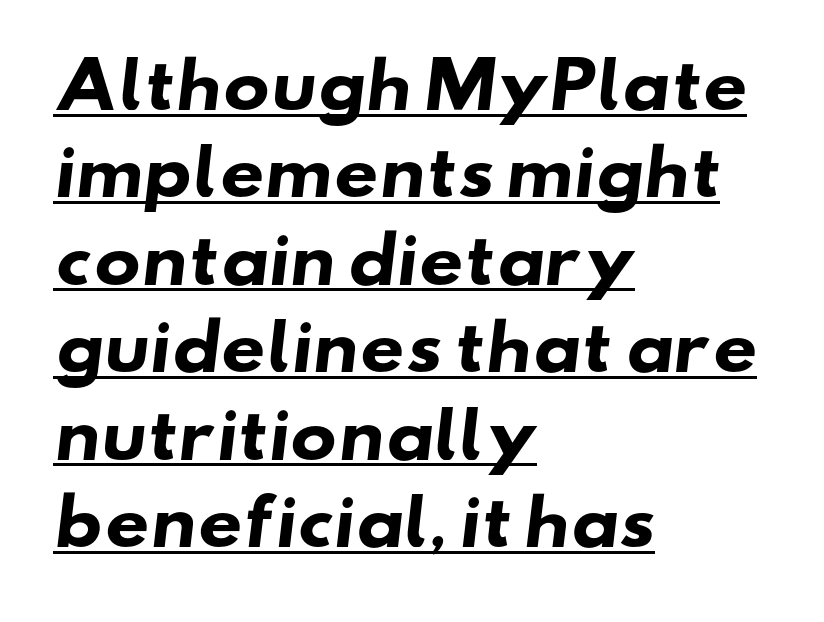
I'd call this a sans setting — the letters go barefoot. The rows are spaced the way most documents space them. Standard letterfit; no display-style spreading of the glyphs. This is heavy type, rendered in bold. Underline: present. Leftover space on each line is placed entirely after the last word.
